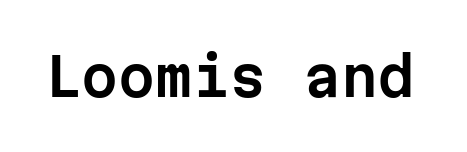
The image shows 53 px sans-serif type, upright, monospaced; set normal letter spacing, not underlined; low stroke contrast and a medium x-height.
